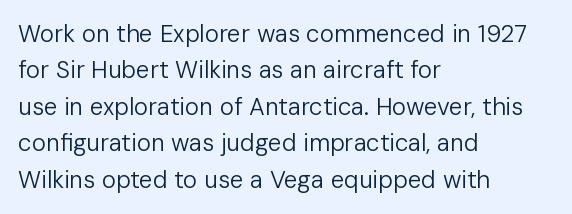
The image shows 24 px text type, upright; set left-aligned, normal line spacing (1.52x), normal letter spacing, not underlined.
